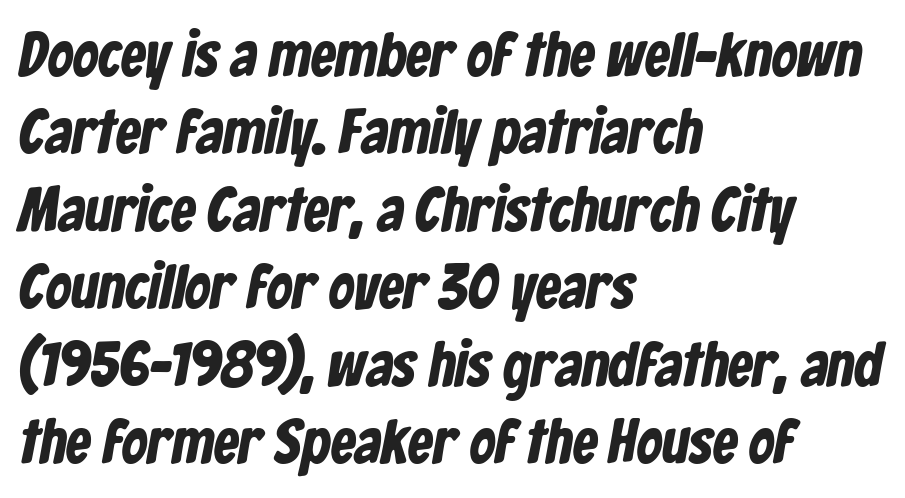
{"serif": "no", "bold": "yes", "weight": "bold", "width": "condensed", "stroke_contrast": "low", "x_height": "medium", "monospaced": "no", "underline": "no", "align": "left", "line_spacing_ratio": 1.23, "letter_spacing": "normal", "letter_spacing_em": 0.0, "glyph_px": 63}
